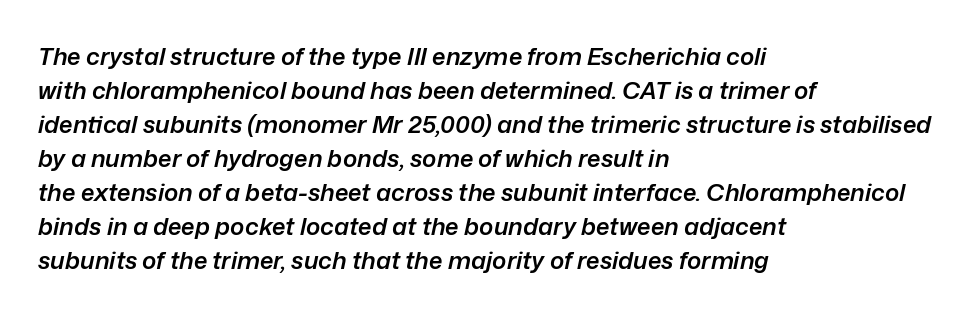
{"italic": "yes", "lean": "right", "slant_degrees": 12, "bold": "semi", "underline": "no", "align": "left", "line_spacing": "normal", "line_spacing_ratio": 1.42, "letter_spacing": "normal", "letter_spacing_em": 0.0, "glyph_px": 24}
